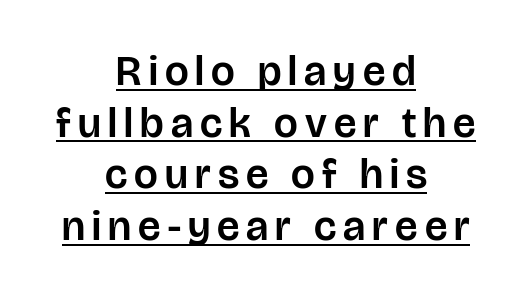
The image shows 42 px sans-serif type, upright; set centered, line spacing 1.23x, underlined; low stroke contrast and a large x-height.
